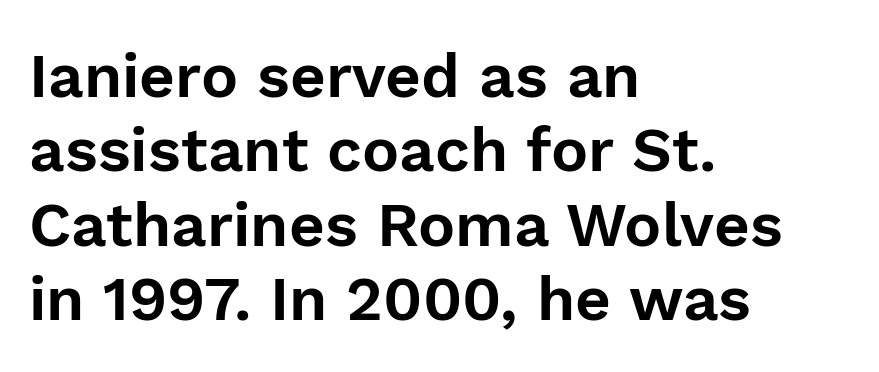
Q: Is the text italic (slanted)? A: No, it is upright.
Q: Is the typeface a serif or a sans-serif typeface? A: Sans-serif.
Q: Is the text underlined? A: No.
Q: How is the paragraph aligned? A: Left-aligned.
Q: Is the spacing between letters normal or unusually wide? A: Normal.
Q: Width (condensed, normal, or wide)? A: Normal.
Q: Stroke contrast? A: Low.
Q: x-height? A: Medium.
Q: Monospaced? A: No.
